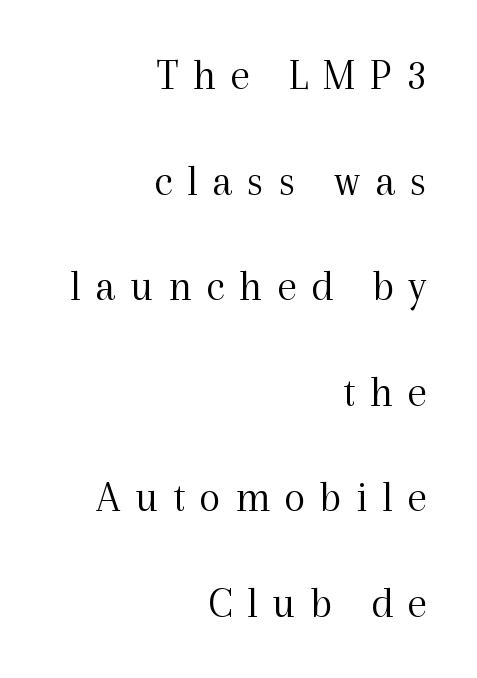
Q: Is the text bold? A: No.
Q: Is the text italic (slanted)? A: No, it is upright.
Q: Is the typeface a serif or a sans-serif typeface? A: Serif.
Q: Is the text underlined? A: No.
Q: How is the paragraph aligned? A: Right-aligned.
Q: Is the spacing between letters normal or unusually wide? A: Unusually wide.
Q: Is the spacing between lines tight, normal or loose? A: Loose.
Q: Width (condensed, normal, or wide)? A: Normal.
Q: x-height? A: Medium.
Q: Monospaced? A: No.
